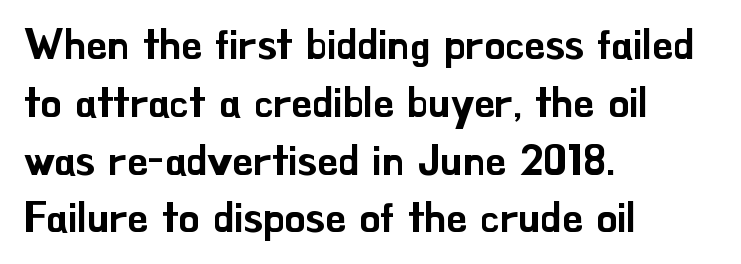
Q: Is the text italic (slanted)? A: No, it is upright.
Q: Is the typeface a serif or a sans-serif typeface? A: Sans-serif.
Q: Is the text underlined? A: No.
Q: How is the paragraph aligned? A: Left-aligned.
Q: Is the spacing between letters normal or unusually wide? A: Normal.
Q: Is the spacing between lines tight, normal or loose? A: Normal.
Q: Width (condensed, normal, or wide)? A: Normal.
Q: Stroke contrast? A: Low.
Q: x-height? A: Small.
Q: Monospaced? A: No.
